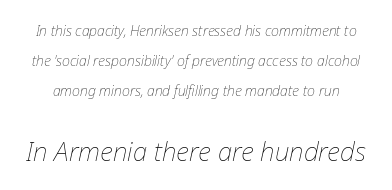
{"italic": "yes", "lean": "right", "slant_degrees": 12, "bold": "no", "underline": "no", "line_spacing": "loose", "line_spacing_ratio": 2.16, "letter_spacing": "normal", "letter_spacing_em": 0.0, "larger_block": "second", "size_ratio": 1.86, "glyph_px": 26}
